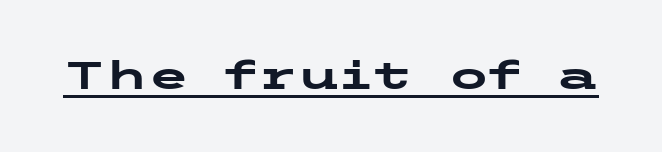
The image shows 38 px heavy, wide sans-serif type, upright; set normal letter spacing, underlined; low stroke contrast and a medium x-height.
